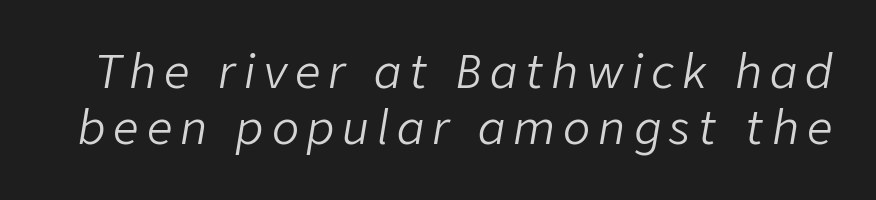
The image shows 45 px light type, italic (leaning right); set normal line spacing (1.25x), not underlined; low stroke contrast and a medium x-height.
